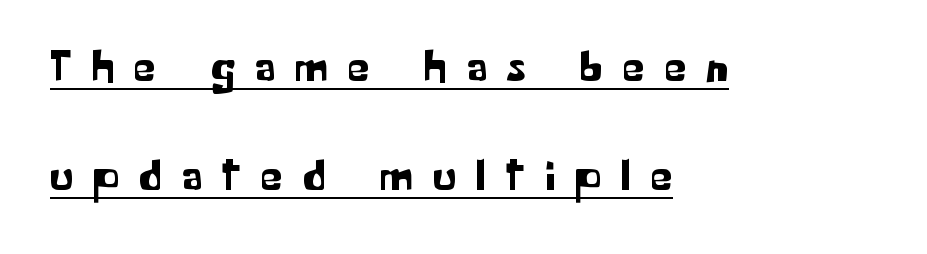
{"serif": "no", "italic": "no", "width": "normal", "stroke_contrast": "low", "x_height": "medium", "monospaced": "no", "underline": "yes", "align": "left", "line_spacing": "loose", "line_spacing_ratio": 2.47, "letter_spacing": "wide", "letter_spacing_em": 0.46, "glyph_px": 44}
